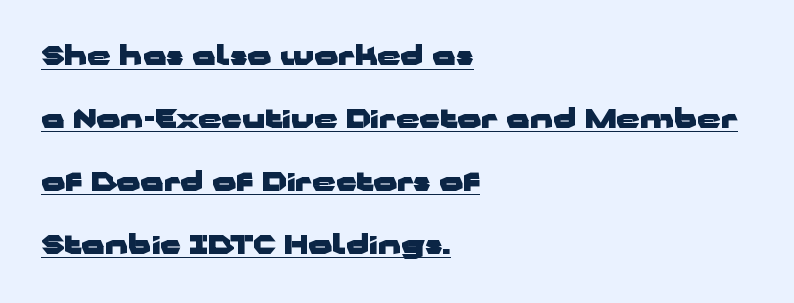
{"italic": "no", "bold": "yes", "underline": "yes", "align": "left", "line_spacing": "loose", "line_spacing_ratio": 2.42, "letter_spacing": "normal", "letter_spacing_em": 0.0, "glyph_px": 26}
